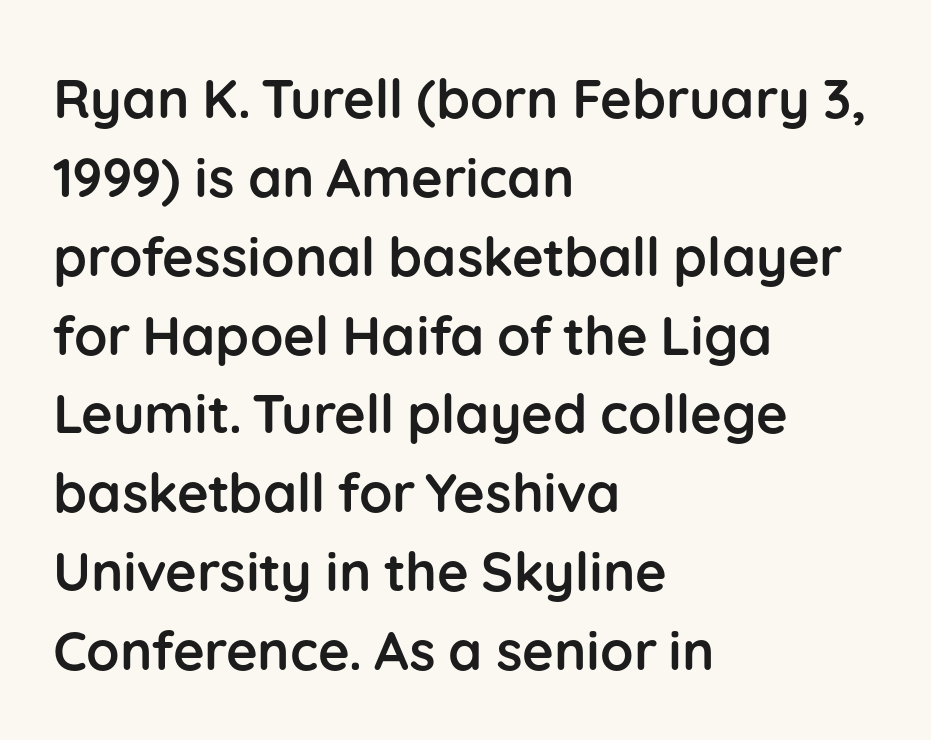
Q: Is the text bold? A: Yes.
Q: Is the text italic (slanted)? A: No, it is upright.
Q: Is the typeface a serif or a sans-serif typeface? A: Sans-serif.
Q: Is the text underlined? A: No.
Q: How is the paragraph aligned? A: Left-aligned.
Q: Is the spacing between letters normal or unusually wide? A: Normal.
Q: Is the spacing between lines tight, normal or loose? A: Normal.
Q: Width (condensed, normal, or wide)? A: Normal.
Q: Stroke contrast? A: Low.
Q: x-height? A: Medium.
Q: Monospaced? A: No.
